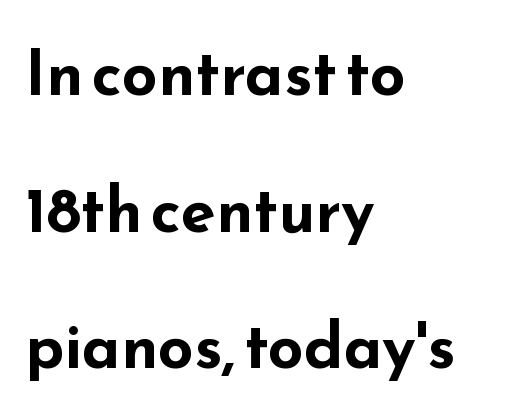
Is this a sans? Yes — the strokes have no serifs. The specimen omits any rule beneath the text block's lines. The typography opts for an upright posture over an oblique one. The passage is arranged the way most books set body copy — flush left. Whoever set this chose breathing room over compactness in the vertical rhythm. Strong, thick strokes mark this as bold type.
